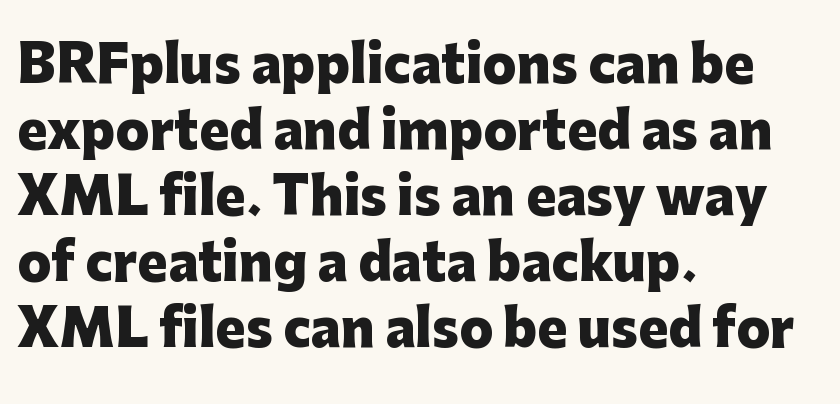
{"serif": "no", "italic": "no", "bold": "yes", "weight": "heavy", "width": "normal", "stroke_contrast": "low", "x_height": "medium", "monospaced": "no", "underline": "no", "align": "left", "line_spacing": "normal", "line_spacing_ratio": 1.32, "letter_spacing": "normal", "letter_spacing_em": 0.0, "glyph_px": 50}
